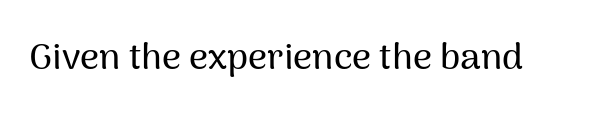
The image shows 37 px sans-serif type, upright; set normal letter spacing, not underlined; medium stroke contrast and a medium x-height.
